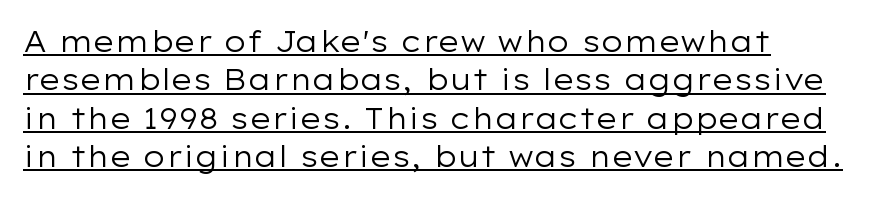
The image shows 29 px regular-weight, wide sans-serif type, upright; set left-aligned, normal line spacing (1.32x), normal letter spacing, underlined; low stroke contrast and a medium x-height.
